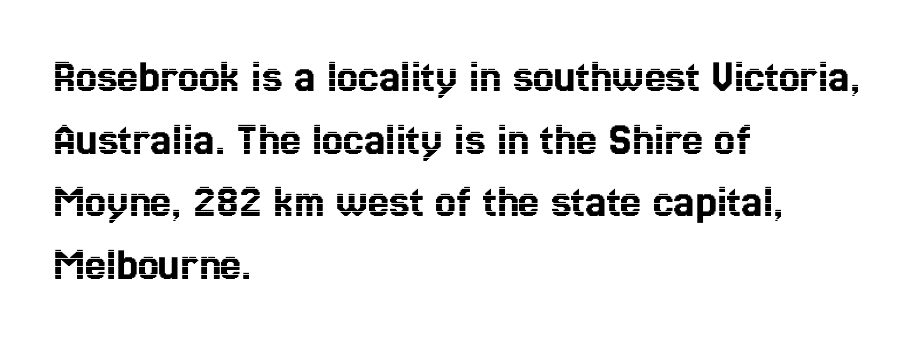
The image shows 47 px condensed type, upright; set left-aligned, normal line spacing (1.33x), normal letter spacing, not underlined; a medium x-height.
